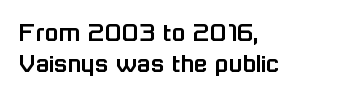
The image shows 28 px sans-serif type, upright; set left-aligned, tight line spacing (1.1x), normal letter spacing, not underlined; low stroke contrast and a medium x-height.
